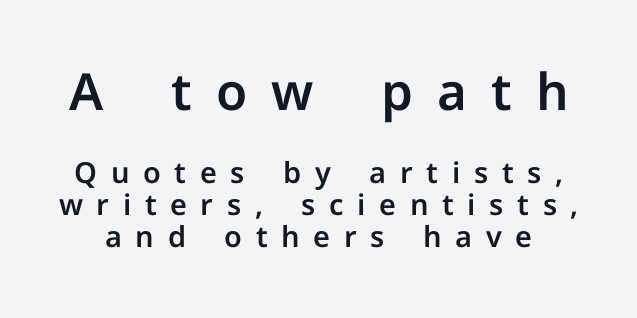
The image shows 51 px sans-serif type, upright; set tight line spacing (1.1x), unusually wide letter spacing (+0.47 em), not underlined; the first (top) block is 1.76x larger; low stroke contrast and a medium x-height.
